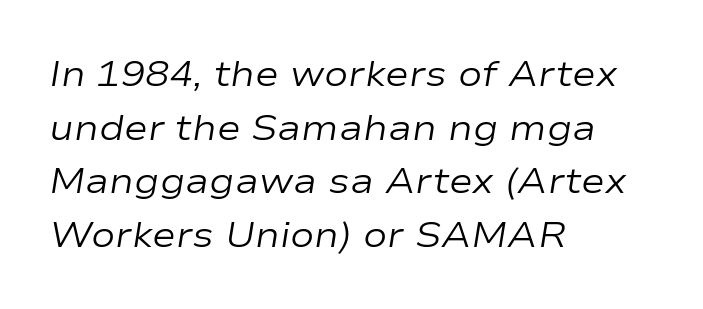
{"italic": "yes", "lean": "right", "slant_degrees": 9, "bold": "no", "weight": "regular", "width": "wide", "stroke_contrast": "low", "x_height": "medium", "monospaced": "no", "underline": "no", "align": "left", "line_spacing": "normal", "line_spacing_ratio": 1.49, "letter_spacing": "normal", "letter_spacing_em": 0.0, "glyph_px": 36}
